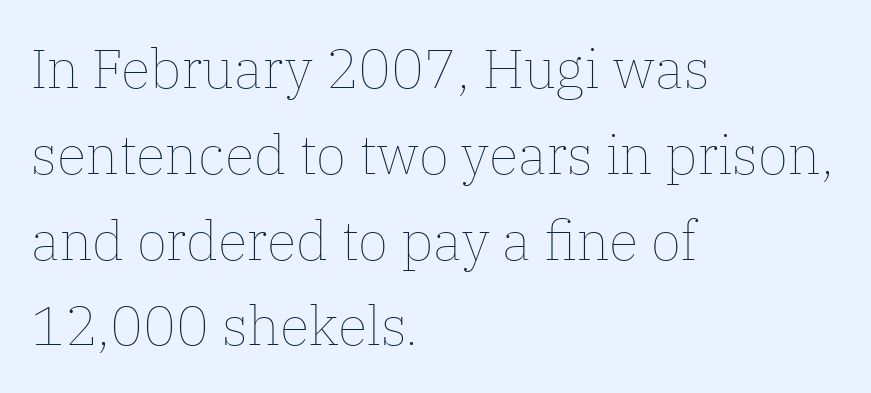
Q: Is the text bold? A: No.
Q: Is the text italic (slanted)? A: No, it is upright.
Q: Is the text underlined? A: No.
Q: How is the paragraph aligned? A: Left-aligned.
Q: Is the spacing between letters normal or unusually wide? A: Normal.
Q: Is the spacing between lines tight, normal or loose? A: Normal.
Q: Width (condensed, normal, or wide)? A: Normal.
Q: Stroke contrast? A: Low.
Q: x-height? A: Medium.
Q: Monospaced? A: No.
